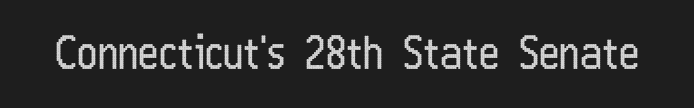
The image shows 44 px regular-weight, condensed sans-serif type, upright; set normal letter spacing, not underlined; low stroke contrast and a medium x-height.
